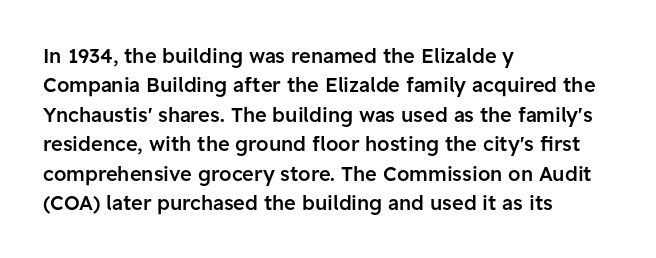
{"italic": "no", "bold": "semi", "underline": "no", "align": "left", "line_spacing": "normal", "line_spacing_ratio": 1.47, "letter_spacing": "normal", "letter_spacing_em": 0.0, "glyph_px": 20}
